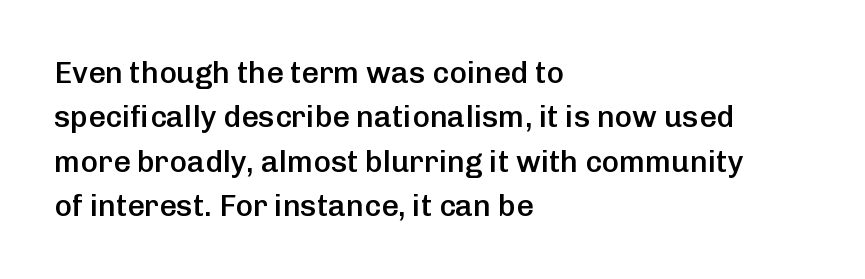
{"serif": "no", "italic": "no", "bold": "semi", "weight": "semibold", "width": "normal", "stroke_contrast": "low", "x_height": "medium", "monospaced": "no", "underline": "no", "align": "left", "line_spacing": "normal", "line_spacing_ratio": 1.48, "letter_spacing": "normal", "letter_spacing_em": 0.0, "glyph_px": 30}
